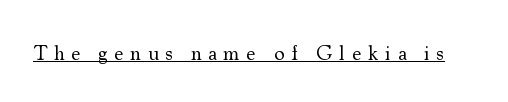
No letter is thick-stroked: the sample isn't bold. You can see a thin bar hugging the bottom of the glyphs. Every stem runs plumb, perpendicular to the baseline. The face used here is rendered with a markedly widened letterfit.
